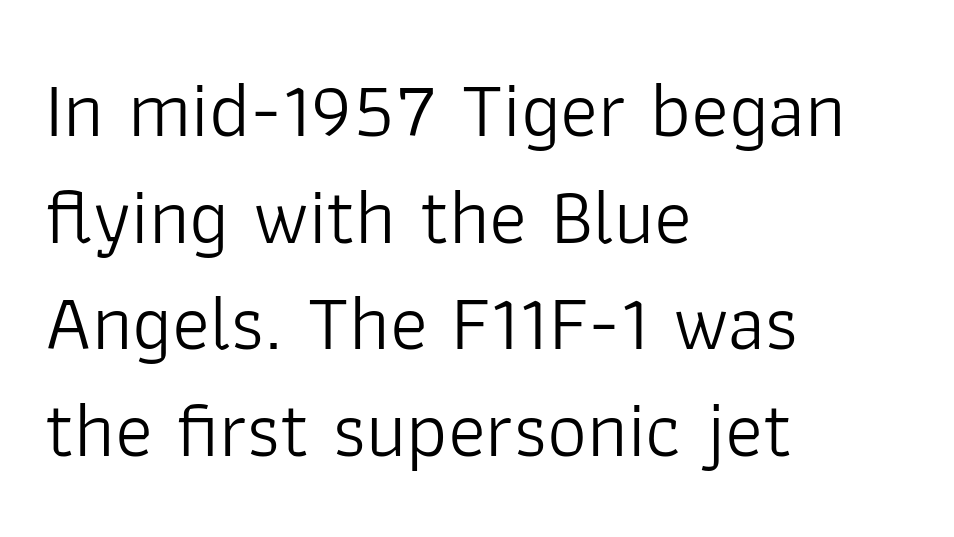
Q: Is the text bold? A: No.
Q: Is the text italic (slanted)? A: No, it is upright.
Q: Is the typeface a serif or a sans-serif typeface? A: Sans-serif.
Q: Is the text underlined? A: No.
Q: How is the paragraph aligned? A: Left-aligned.
Q: Is the spacing between letters normal or unusually wide? A: Normal.
Q: Is the spacing between lines tight, normal or loose? A: Normal.
Q: Width (condensed, normal, or wide)? A: Normal.
Q: Stroke contrast? A: Low.
Q: x-height? A: Medium.
Q: Monospaced? A: No.
